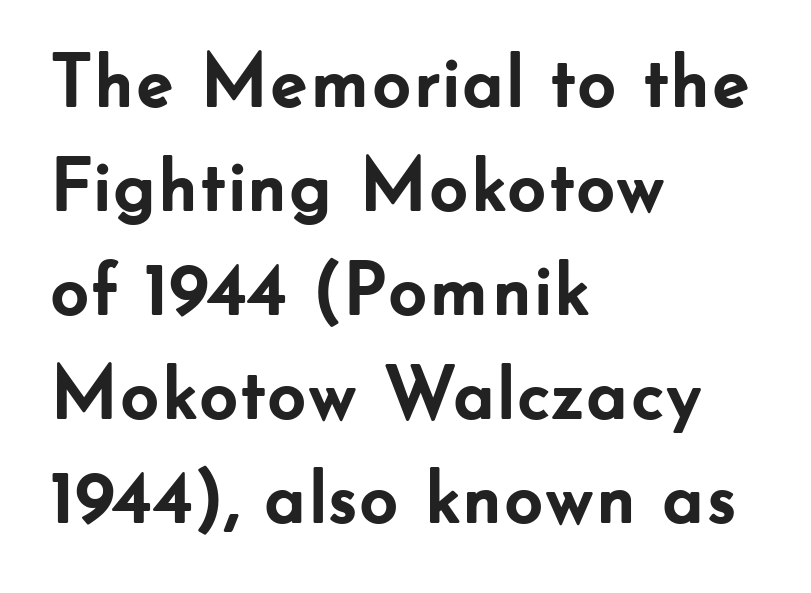
The horizontal fit of the characters is conventional and even. This sample is left-justified, so line endings fall wherever the words run out. Check under the words: just untouched page. Think of a printed novel: that variable character pitch is what you see here. Ordinary non-slanted type is in use. On the weight axis this lands at bold, roughly 700.
